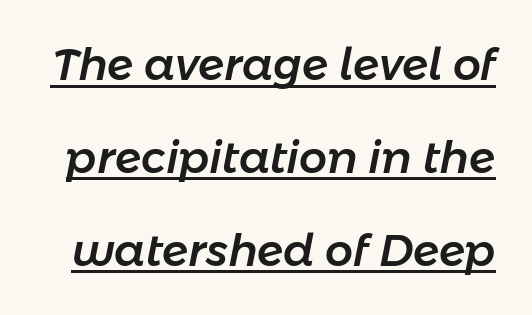
{"italic": "yes", "lean": "right", "slant_degrees": 11, "width": "normal", "stroke_contrast": "low", "x_height": "medium", "monospaced": "no", "underline": "yes", "line_spacing": "loose", "line_spacing_ratio": 2.11, "letter_spacing": "normal", "letter_spacing_em": 0.0, "glyph_px": 44}
